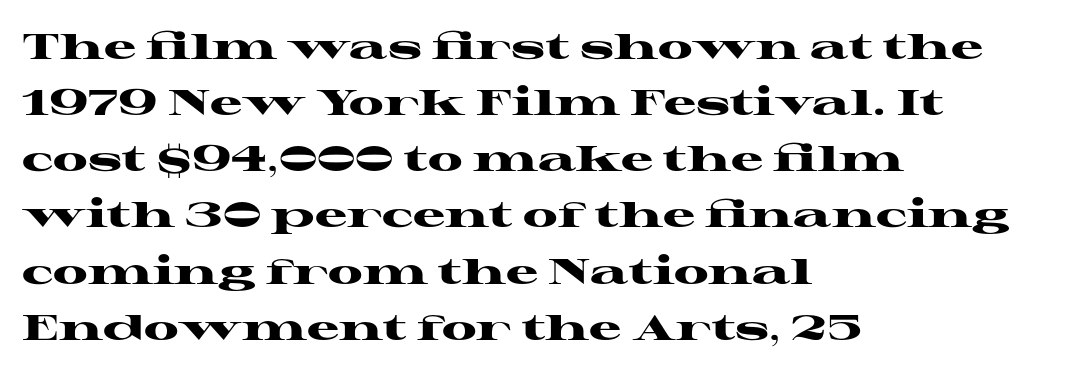
Q: Is the text bold? A: Yes.
Q: Is the text italic (slanted)? A: No, it is upright.
Q: Is the typeface a serif or a sans-serif typeface? A: Serif.
Q: Is the text underlined? A: No.
Q: How is the paragraph aligned? A: Left-aligned.
Q: Is the spacing between letters normal or unusually wide? A: Normal.
Q: Is the spacing between lines tight, normal or loose? A: Normal.
Q: Width (condensed, normal, or wide)? A: Wide.
Q: Stroke contrast? A: High.
Q: x-height? A: Medium.
Q: Monospaced? A: No.
